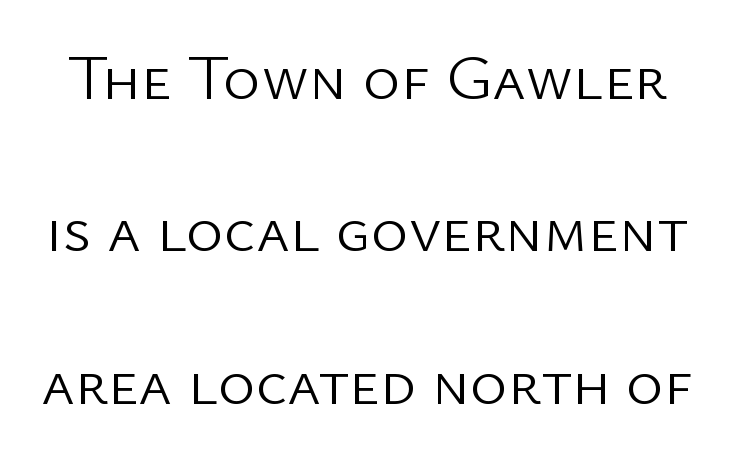
The image shows 64 px light sans-serif type, upright; set loose line spacing (2.38x), normal letter spacing, not underlined; low stroke contrast and a medium x-height.
